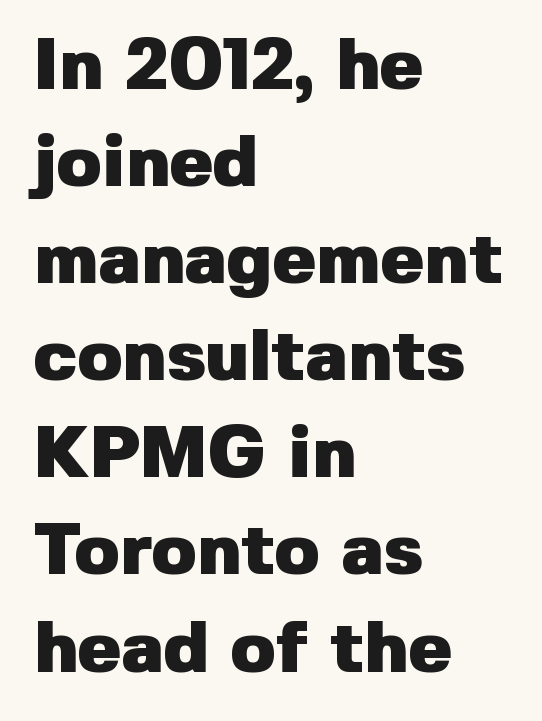
The image shows 73 px heavy sans-serif type, upright; set left-aligned, normal line spacing (1.33x), normal letter spacing, not underlined; low stroke contrast and a medium x-height.
